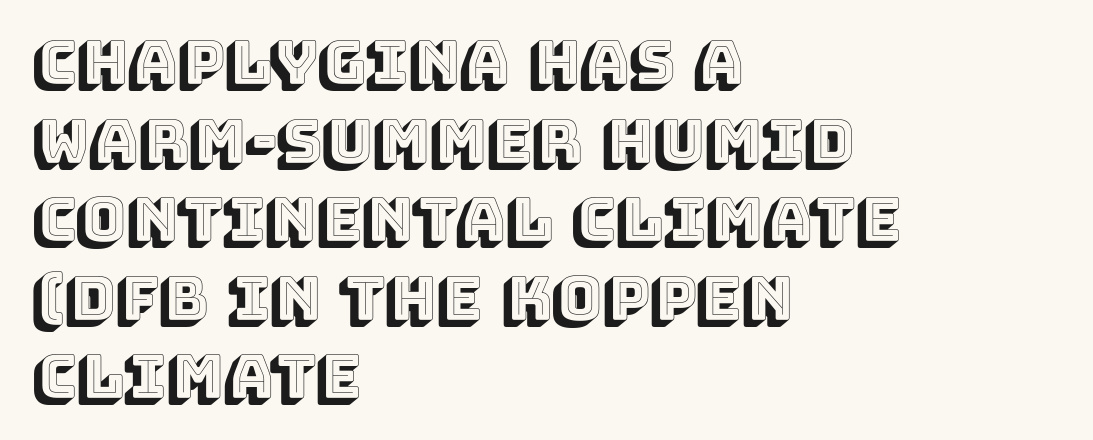
The image shows 60 px text type, upright; set left-aligned, normal line spacing (1.31x), normal letter spacing, not underlined; a large x-height.
